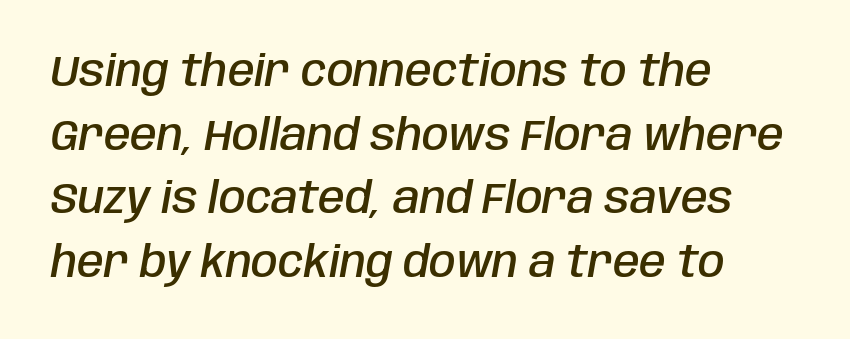
{"italic": "yes", "lean": "right", "slant_degrees": 10, "bold": "semi", "weight": "semibold", "width": "condensed", "stroke_contrast": "low", "x_height": "large", "monospaced": "no", "underline": "no", "align": "left", "line_spacing": "normal", "line_spacing_ratio": 1.48, "letter_spacing": "normal", "letter_spacing_em": 0.0, "glyph_px": 43}
